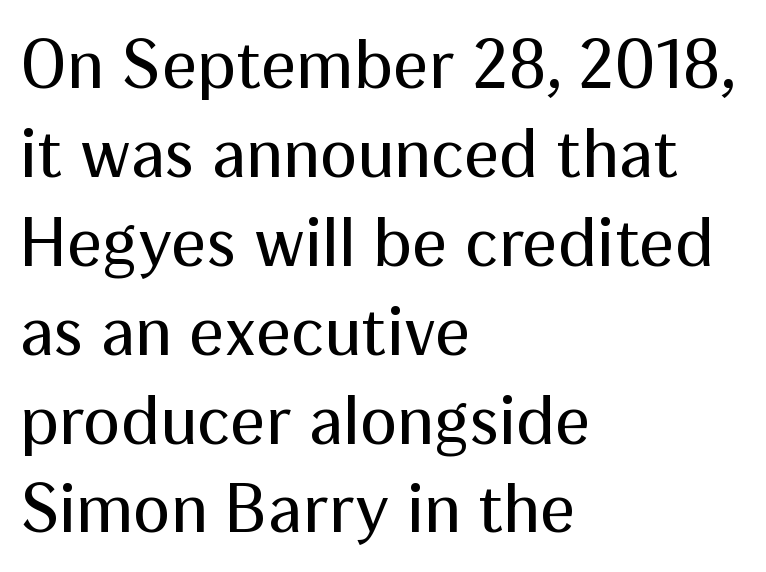
{"serif": "no", "italic": "no", "bold": "no", "weight": "regular", "width": "normal", "stroke_contrast": "medium", "x_height": "medium", "monospaced": "no", "underline": "no", "align": "left", "line_spacing": "normal", "line_spacing_ratio": 1.27, "letter_spacing": "normal", "letter_spacing_em": 0.0, "glyph_px": 70}
